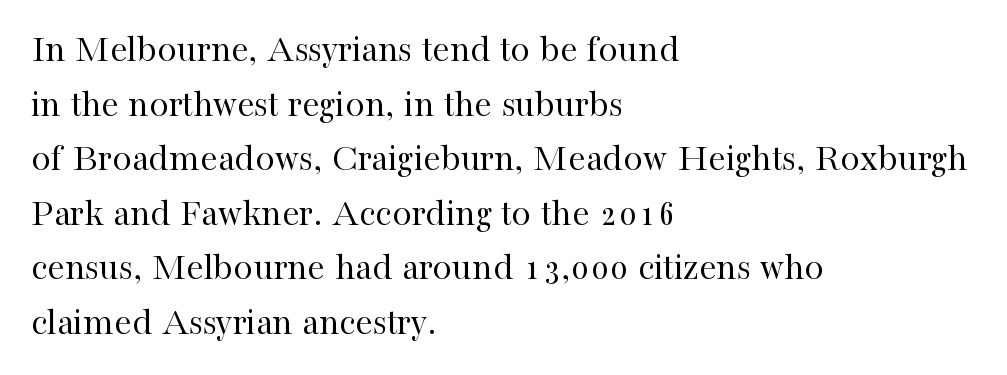
{"serif": "yes", "italic": "no", "bold": "no", "weight": "regular", "width": "normal", "stroke_contrast": "high", "x_height": "medium", "monospaced": "no", "underline": "no", "align": "left", "line_spacing": "normal", "line_spacing_ratio": 1.4, "letter_spacing": "normal", "letter_spacing_em": 0.0, "glyph_px": 39}
